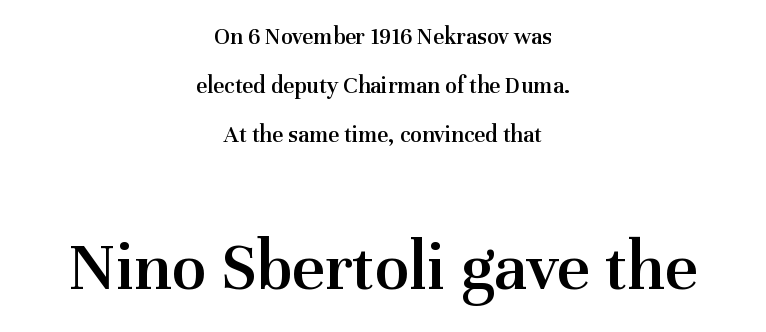
Q: Is the text bold? A: Semi-bold.
Q: Is the text italic (slanted)? A: No, it is upright.
Q: Is the typeface a serif or a sans-serif typeface? A: Serif.
Q: Is the text underlined? A: No.
Q: How is the paragraph aligned? A: Centered.
Q: Is the spacing between letters normal or unusually wide? A: Normal.
Q: Is the spacing between lines tight, normal or loose? A: Loose.
Q: Which block of text is set in a larger size, the first (top) or the second (bottom)? A: The second (bottom) one.
Q: Width (condensed, normal, or wide)? A: Normal.
Q: Stroke contrast? A: Medium.
Q: x-height? A: Medium.
Q: Monospaced? A: No.
